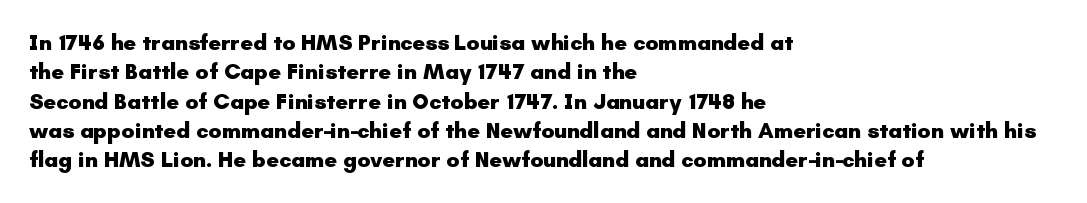
The image shows 22 px bold type, upright; set left-aligned, normal line spacing (1.33x), normal letter spacing, not underlined.
